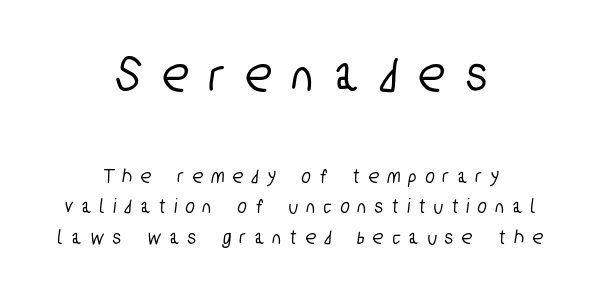
The image shows 52 px condensed sans-serif type; set centered, normal line spacing (1.45x), unusually wide letter spacing (+0.43 em), not underlined; the first (top) block is 2.48x larger; low stroke contrast and a medium x-height.
